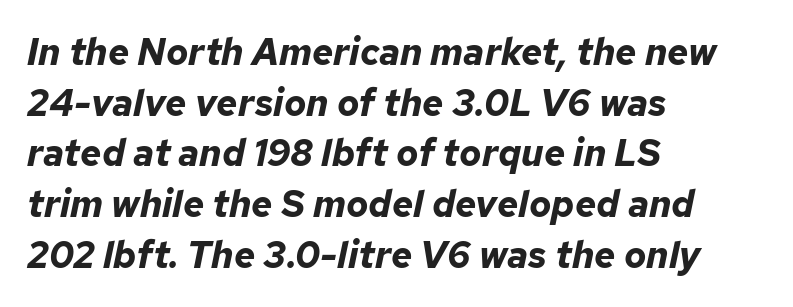
Q: Is the text bold? A: Yes.
Q: Is the text italic (slanted)? A: Yes, it leans right by about 12 degrees.
Q: Is the text underlined? A: No.
Q: How is the paragraph aligned? A: Left-aligned.
Q: Is the spacing between letters normal or unusually wide? A: Normal.
Q: Is the spacing between lines tight, normal or loose? A: Normal.
Q: Width (condensed, normal, or wide)? A: Normal.
Q: Stroke contrast? A: Low.
Q: x-height? A: Medium.
Q: Monospaced? A: No.
